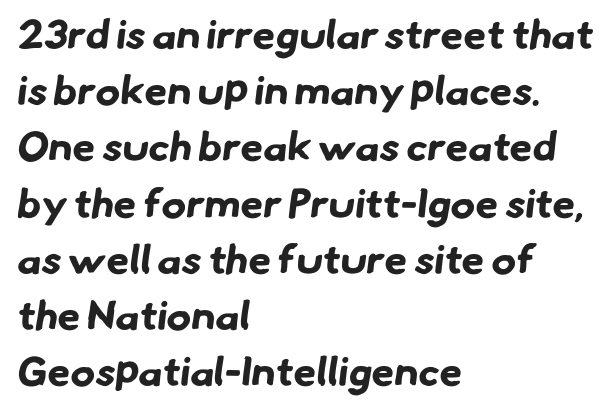
The image shows 41 px bold sans-serif type; set left-aligned, normal line spacing (1.37x), normal letter spacing, not underlined; low stroke contrast and a small x-height.
